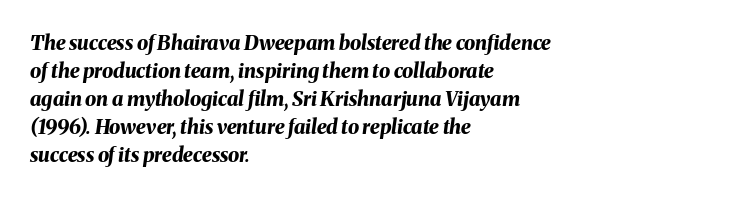
Q: Is the text bold? A: Yes.
Q: Is the text italic (slanted)? A: Yes, it leans right by about 8 degrees.
Q: Is the text underlined? A: No.
Q: How is the paragraph aligned? A: Left-aligned.
Q: Is the spacing between letters normal or unusually wide? A: Normal.
Q: Is the spacing between lines tight, normal or loose? A: Normal.
